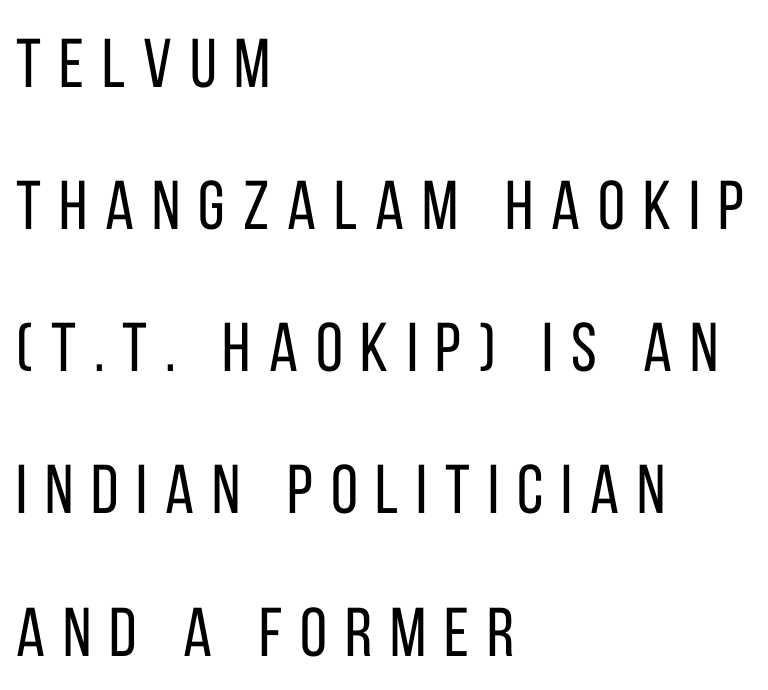
The image shows 69 px regular-weight, condensed sans-serif type, upright; set left-aligned, loose line spacing (2.06x), unusually wide letter spacing (+0.26 em), not underlined; low stroke contrast and a large x-height.
